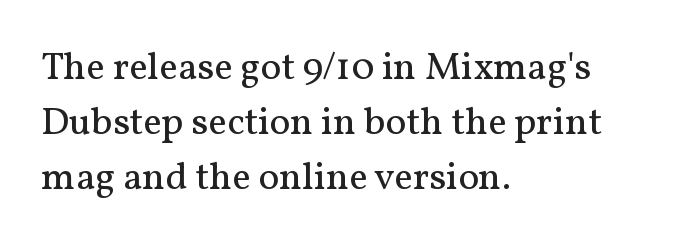
The zone under the glyphs is completely vacant. Stems and bowls with no extra thickness — not bold. If you measured baseline to baseline, you'd find a middling distance. Note the varied advance widths — an 'i' is clearly narrower than an 'm'.
